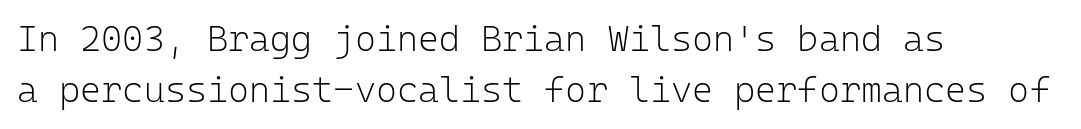
The image shows 36 px light sans-serif type, upright, monospaced; set left-aligned, normal line spacing (1.43x), normal letter spacing, not underlined; low stroke contrast and a medium x-height.
